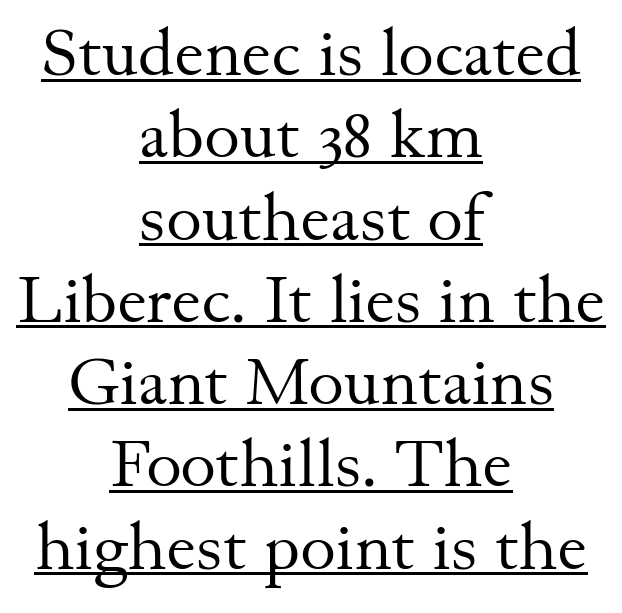
The typesetting does not lean heavy: it is not bold. Posture: straight, roman, zero tilt. The typesetter chose a symmetrical, centered arrangement here. Is this a sans? No — the strokes have serifs. Each letter keeps its own natural width here, so spacing adapts to shape.
